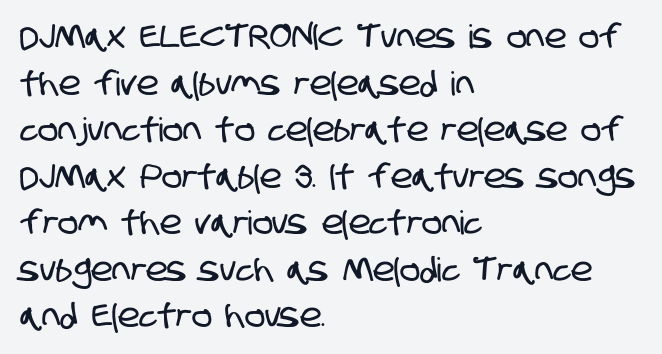
Unlike a traditional serif, this face leaves its strokes unadorned. Evenly set lines give the paragraph a standard silhouette. Left-aligned paragraph, ragged on the right. Bare-footed words on every line. Spacing verdict: proportional, widths tailored to each character.
